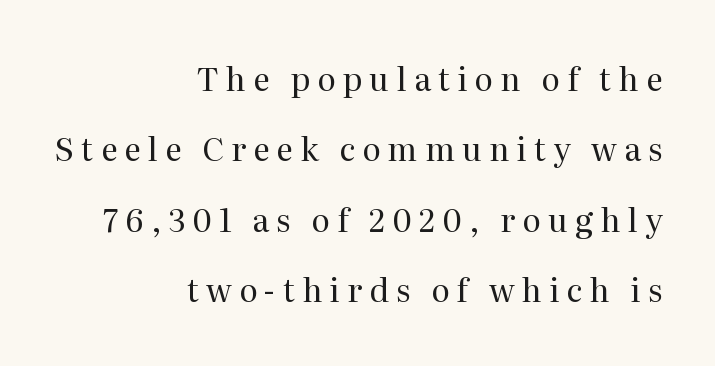
{"serif": "yes", "italic": "no", "bold": "no", "weight": "regular", "width": "normal", "stroke_contrast": "medium", "x_height": "medium", "monospaced": "no", "underline": "no", "align": "right", "line_spacing": "loose", "line_spacing_ratio": 2.2, "letter_spacing": "wide", "letter_spacing_em": 0.22, "glyph_px": 32}
